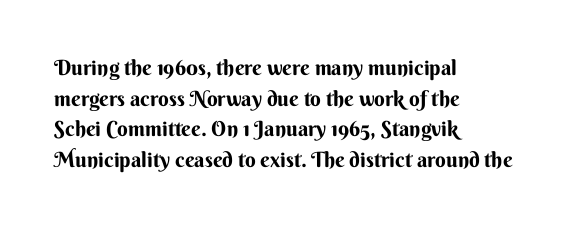
The image shows 21 px bold type, upright; set left-aligned, normal line spacing (1.46x), normal letter spacing, not underlined.
